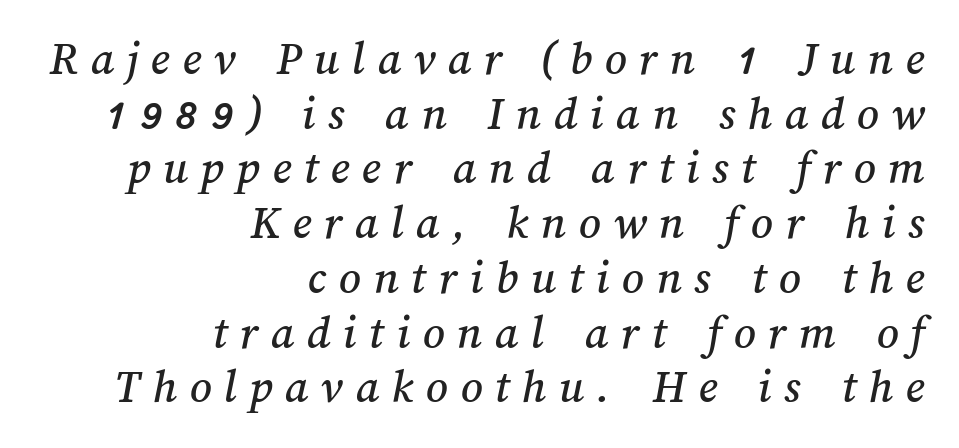
The image shows 48 px text type; set right-aligned, tight line spacing (1.14x), unusually wide letter spacing (+0.26 em), not underlined; medium stroke contrast and a medium x-height.
